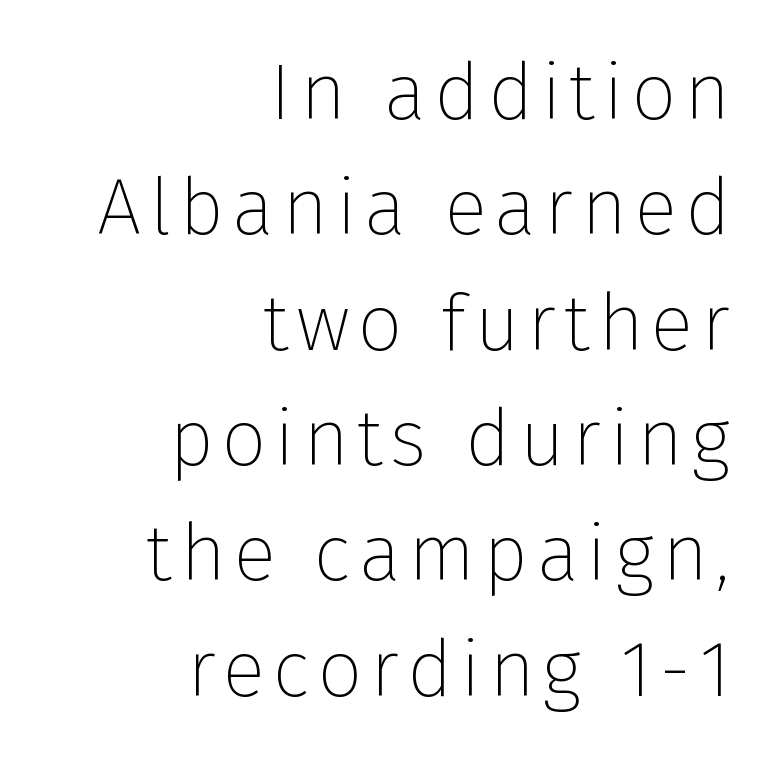
{"serif": "no", "italic": "no", "bold": "no", "weight": "thin", "width": "normal", "stroke_contrast": "low", "x_height": "medium", "monospaced": "no", "underline": "no", "align": "right", "line_spacing": "normal", "line_spacing_ratio": 1.46, "glyph_px": 79}
